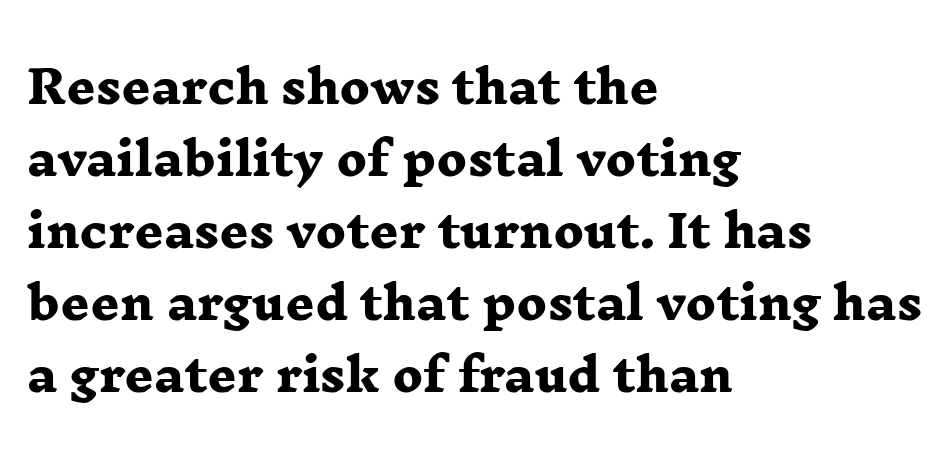
The image shows 45 px heavy, wide serif type; set left-aligned, normal line spacing (1.6x), normal letter spacing, not underlined; low stroke contrast and a medium x-height.
